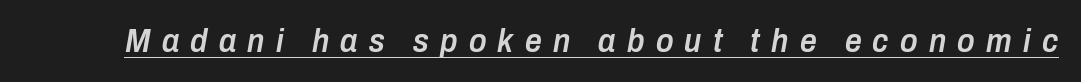
Q: Is the text bold? A: Semi-bold.
Q: Is the text italic (slanted)? A: Yes, it leans right by about 10 degrees.
Q: Is the text underlined? A: Yes.
Q: Is the spacing between letters normal or unusually wide? A: Unusually wide.
Q: Width (condensed, normal, or wide)? A: Condensed.
Q: Stroke contrast? A: Low.
Q: x-height? A: Medium.
Q: Monospaced? A: No.
